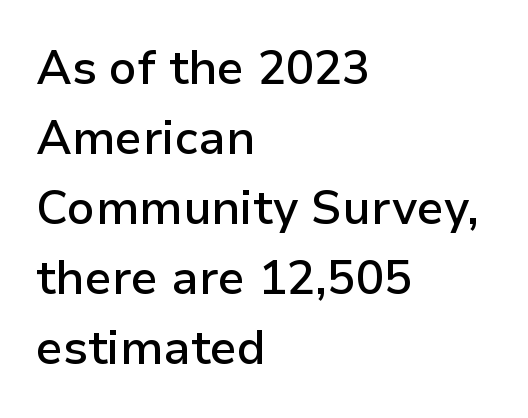
{"serif": "no", "italic": "no", "bold": "semi", "weight": "semibold", "width": "normal", "stroke_contrast": "low", "x_height": "medium", "monospaced": "no", "underline": "no", "align": "left", "line_spacing": "normal", "line_spacing_ratio": 1.49, "letter_spacing": "normal", "letter_spacing_em": 0.0, "glyph_px": 47}
